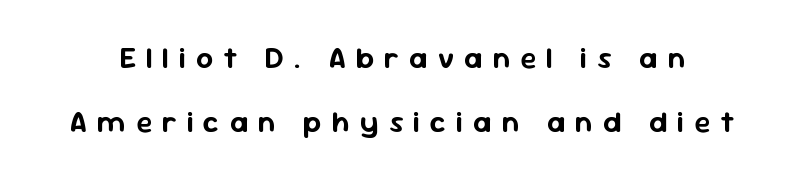
{"serif": "no", "italic": "no", "width": "normal", "stroke_contrast": "low", "x_height": "medium", "monospaced": "no", "underline": "no", "line_spacing": "loose", "line_spacing_ratio": 2.15, "letter_spacing": "wide", "letter_spacing_em": 0.33, "glyph_px": 30}
